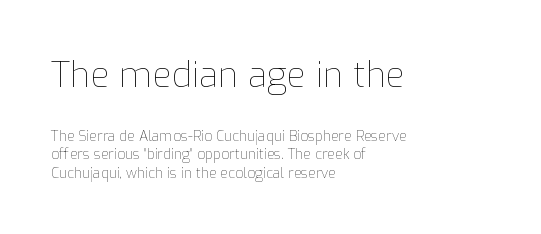
Q: Is the text bold? A: No.
Q: Is the text italic (slanted)? A: No, it is upright.
Q: Is the text underlined? A: No.
Q: How is the paragraph aligned? A: Left-aligned.
Q: Is the spacing between letters normal or unusually wide? A: Normal.
Q: Is the spacing between lines tight, normal or loose? A: Normal.
Q: Which block of text is set in a larger size, the first (top) or the second (bottom)? A: The first (top) one.
Q: Width (condensed, normal, or wide)? A: Normal.
Q: Stroke contrast? A: Low.
Q: x-height? A: Medium.
Q: Monospaced? A: No.
